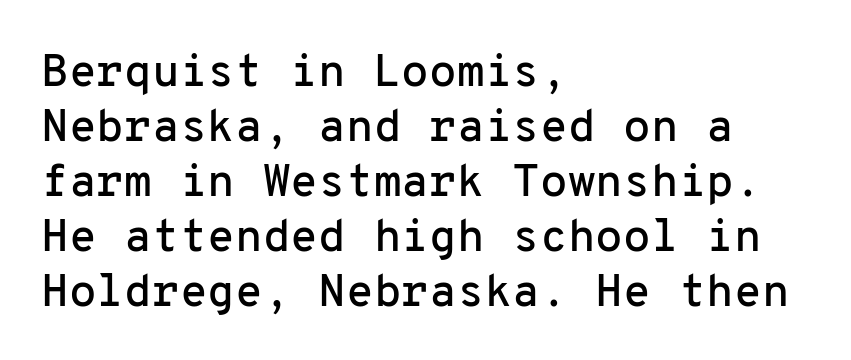
{"serif": "no", "italic": "no", "width": "normal", "stroke_contrast": "low", "x_height": "medium", "monospaced": "yes", "underline": "no", "align": "left", "line_spacing_ratio": 1.22, "letter_spacing": "normal", "letter_spacing_em": 0.0, "glyph_px": 45}
